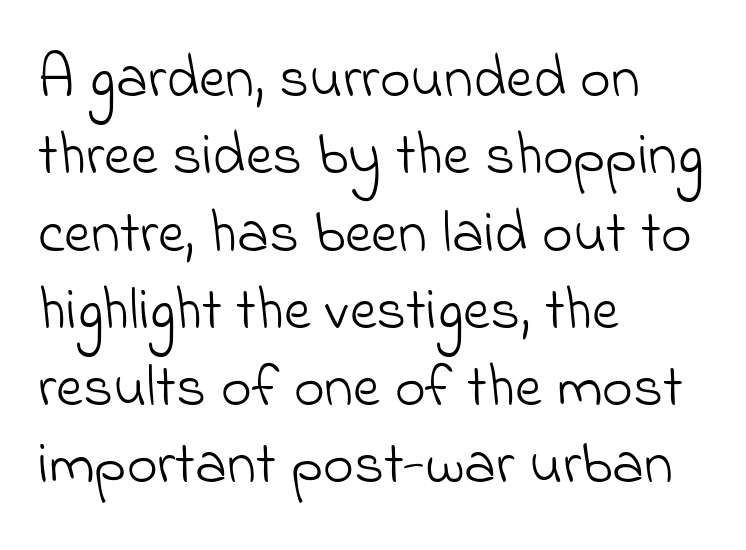
This sample is left-justified, so line endings fall wherever the words run out. Stems and bowls with no extra thickness — not bold. Proportional: the letters do not fall into vertical columns. Line spacing here is normal. Descenders hang freely into open space.
